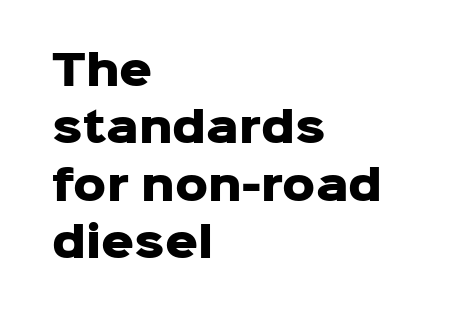
{"serif": "no", "italic": "no", "bold": "yes", "weight": "heavy", "width": "normal", "stroke_contrast": "low", "x_height": "medium", "monospaced": "no", "underline": "no", "align": "left", "line_spacing": "normal", "line_spacing_ratio": 1.4, "letter_spacing": "normal", "letter_spacing_em": 0.0, "glyph_px": 41}
